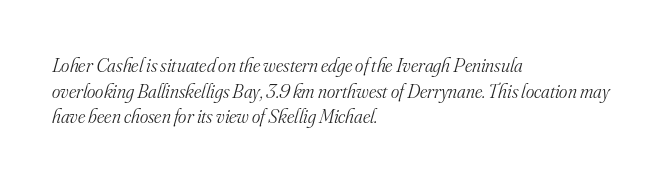
Q: Is the text bold? A: No.
Q: Is the text italic (slanted)? A: Yes, it leans right by about 16 degrees.
Q: Is the text underlined? A: No.
Q: How is the paragraph aligned? A: Left-aligned.
Q: Is the spacing between letters normal or unusually wide? A: Normal.
Q: Is the spacing between lines tight, normal or loose? A: Normal.
